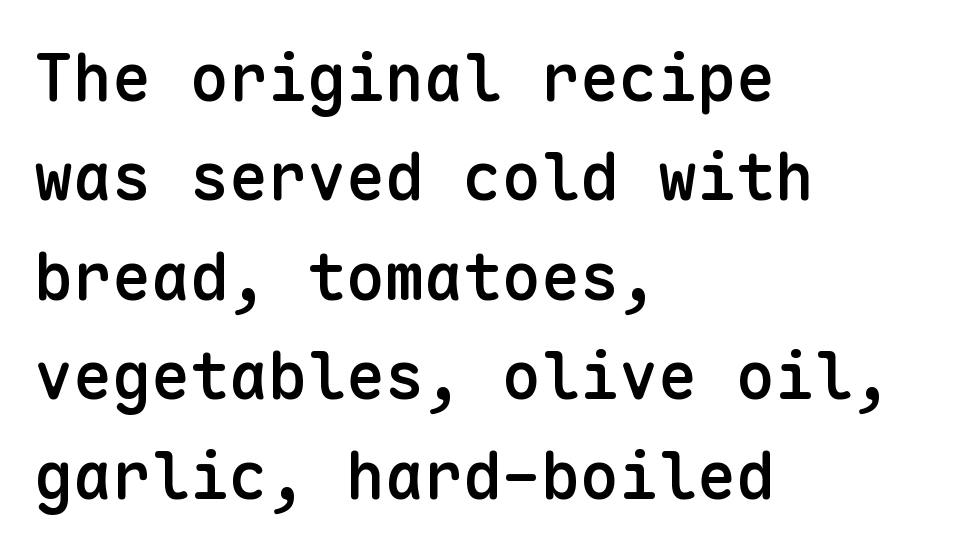
The image shows 65 px semibold sans-serif type, upright, monospaced; set left-aligned, normal line spacing (1.53x), normal letter spacing, not underlined; low stroke contrast and a medium x-height.
